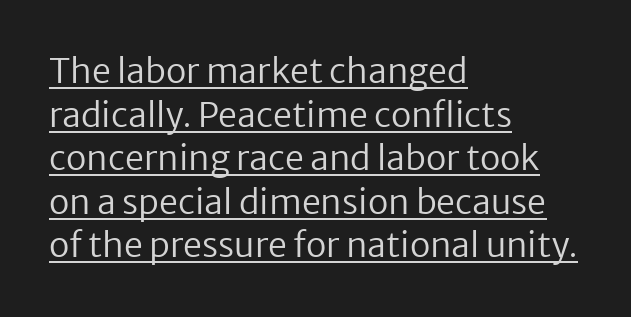
{"serif": "no", "italic": "no", "bold": "no", "weight": "regular", "width": "normal", "stroke_contrast": "low", "x_height": "medium", "monospaced": "no", "underline": "yes", "align": "left", "line_spacing": "normal", "line_spacing_ratio": 1.28, "letter_spacing": "normal", "letter_spacing_em": 0.0, "glyph_px": 34}
